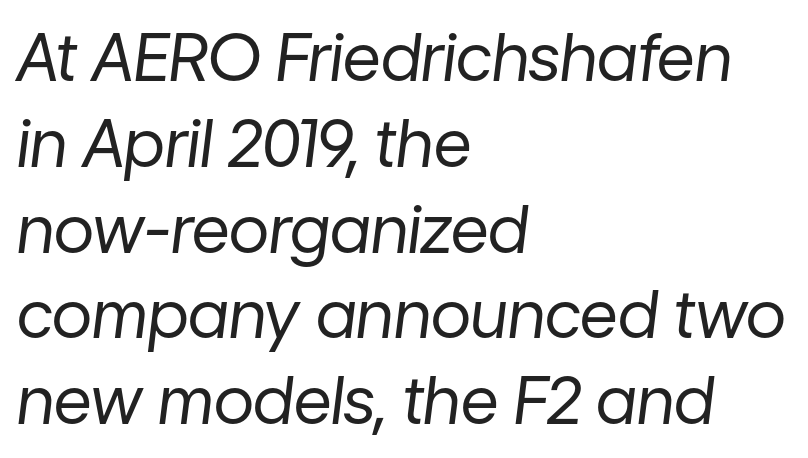
The image shows 66 px regular-weight type, italic (leaning right); set left-aligned, normal line spacing (1.3x), normal letter spacing, not underlined; low stroke contrast and a medium x-height.
